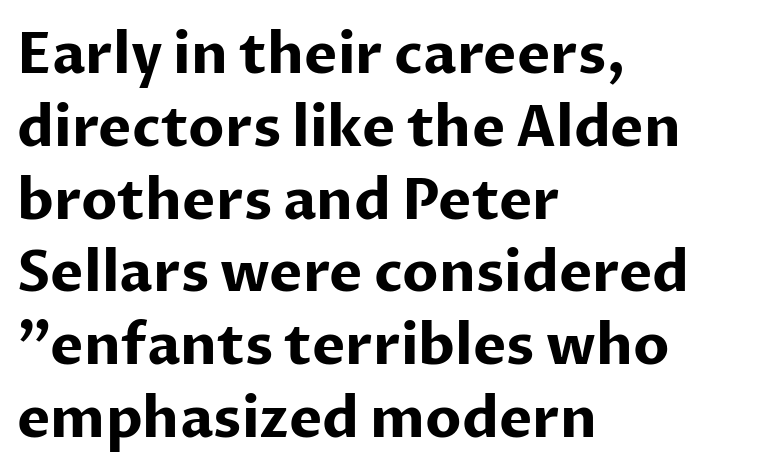
Check under the words: just untouched page. Letter spacing: default. Font category for this specimen: sans-serif. Strokes here are thick enough to call this a true bold. Every row of glyphs begins at an identical x-position on the left.
